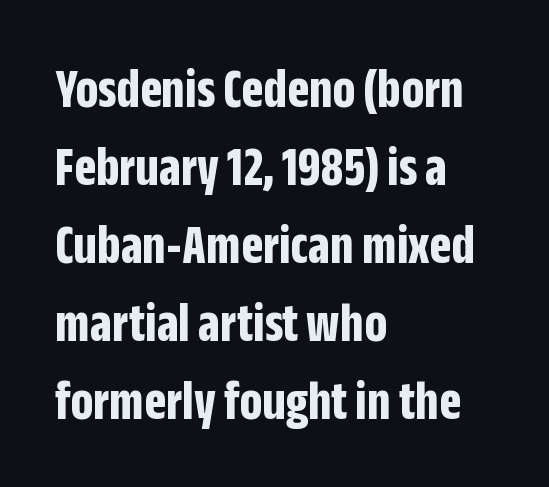
The image shows 57 px bold, condensed sans-serif type, upright; set left-aligned, normal line spacing (1.37x), normal letter spacing, not underlined; low stroke contrast and a large x-height.
